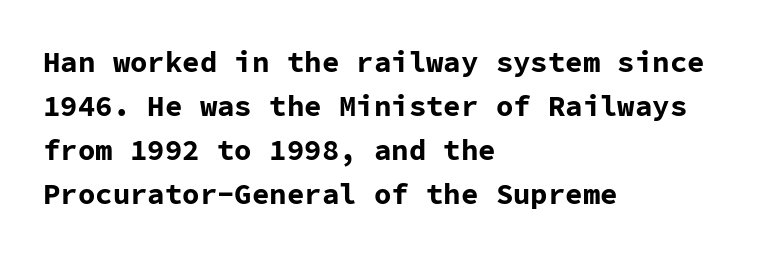
Successive baselines arrive at the customary interval. The text was rendered using a sans face with plain stroke endings. Looks like terminal output: every glyph gets an equal slot. Words float on clear page, feet unadorned. Visually the block forms a straight wall on the left and a jagged coastline on the right. You can tell it's not italic because the verticals are truly vertical.
